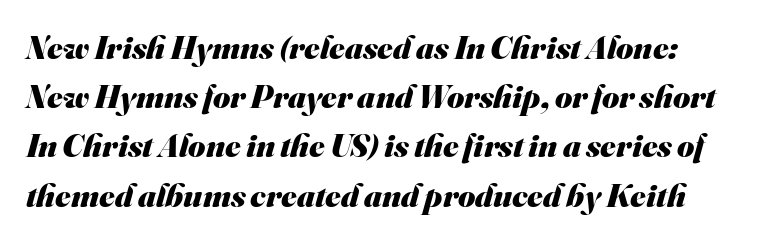
{"serif": "no", "bold": "yes", "weight": "heavy", "width": "normal", "stroke_contrast": "medium", "x_height": "small", "monospaced": "no", "underline": "no", "line_spacing": "normal", "line_spacing_ratio": 1.49, "letter_spacing": "normal", "letter_spacing_em": 0.0, "glyph_px": 33}
